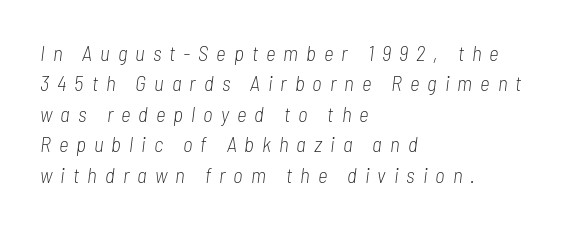
Does the lettering tilt? It does — this is italic. Horizontal bands of white between lines are of average thickness. Does the copy run flush right? No — it runs flush left. The tracking jumps out immediately: characters are airy and widely separated. A light-to-regular cut is what we see here.
